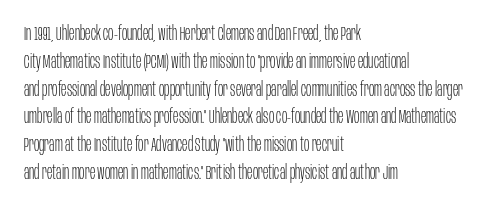
The image shows 20 px text type, upright; set left-aligned, normal line spacing (1.39x), normal letter spacing, not underlined.
